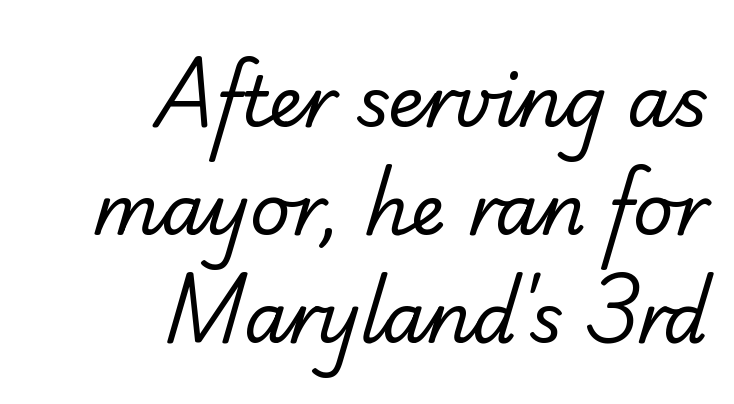
{"serif": "no", "bold": "no", "weight": "regular", "width": "normal", "stroke_contrast": "low", "x_height": "small", "monospaced": "no", "underline": "no", "align": "right", "line_spacing": "normal", "line_spacing_ratio": 1.54, "letter_spacing": "normal", "letter_spacing_em": 0.0, "glyph_px": 70}
